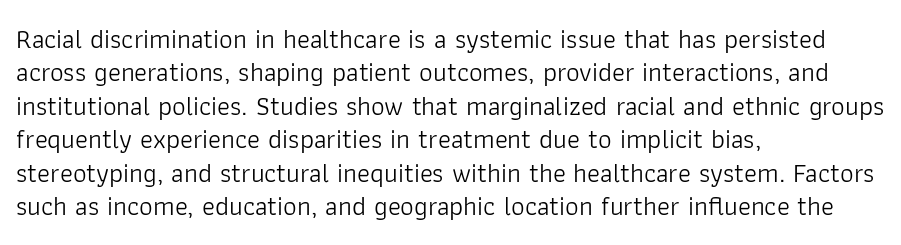
No letter is thick-stroked: the sample isn't bold. This rendering leaves character spacing at its baseline value. A bare baseline throughout the passage. Line beginnings align vertically; line endings do not. This sample uses an upright cut, with every glyph sitting square on the baseline.
